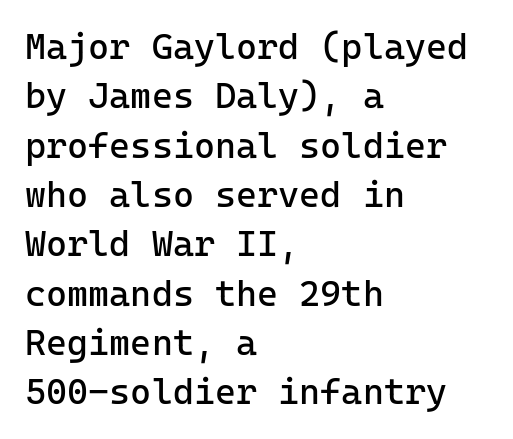
{"serif": "no", "italic": "no", "bold": "no", "weight": "regular", "width": "normal", "stroke_contrast": "low", "x_height": "medium", "monospaced": "yes", "underline": "no", "align": "left", "line_spacing": "normal", "line_spacing_ratio": 1.37, "letter_spacing": "normal", "letter_spacing_em": 0.0, "glyph_px": 36}
